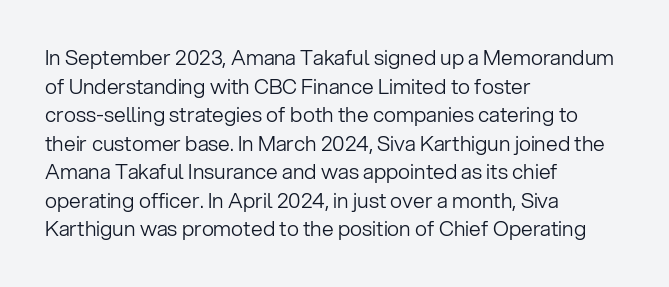
{"italic": "no", "bold": "no", "underline": "no", "align": "left", "line_spacing": "normal", "line_spacing_ratio": 1.36, "letter_spacing": "normal", "letter_spacing_em": 0.0, "glyph_px": 21}
